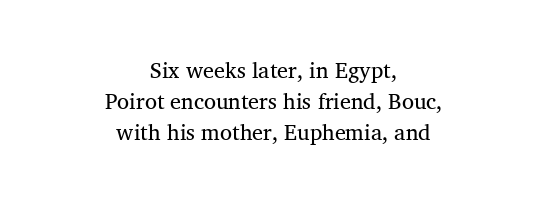
{"bold": "no", "underline": "no", "align": "center", "line_spacing": "normal", "line_spacing_ratio": 1.41, "letter_spacing": "normal", "letter_spacing_em": 0.0, "glyph_px": 22}
